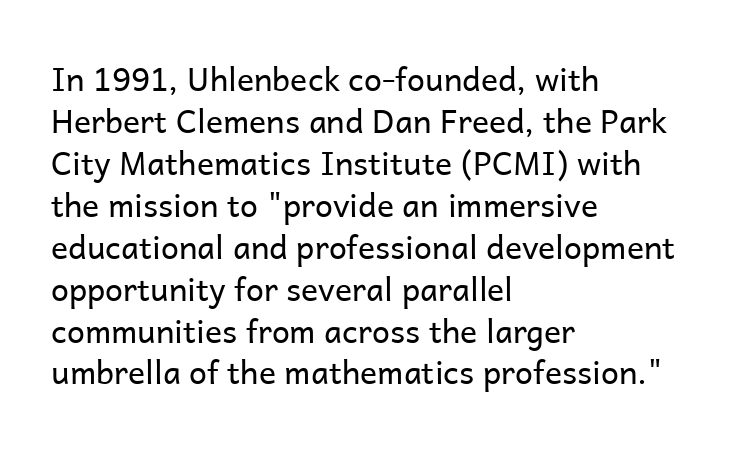
The image shows 32 px regular-weight sans-serif type, upright; set left-aligned, normal line spacing (1.31x), normal letter spacing, not underlined; low stroke contrast and a medium x-height.
